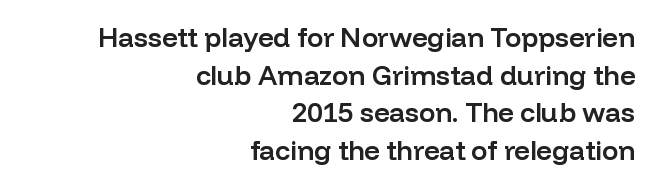
Q: Is the text bold? A: Semi-bold.
Q: Is the text italic (slanted)? A: No, it is upright.
Q: Is the text underlined? A: No.
Q: How is the paragraph aligned? A: Right-aligned.
Q: Is the spacing between letters normal or unusually wide? A: Normal.
Q: Is the spacing between lines tight, normal or loose? A: Normal.
